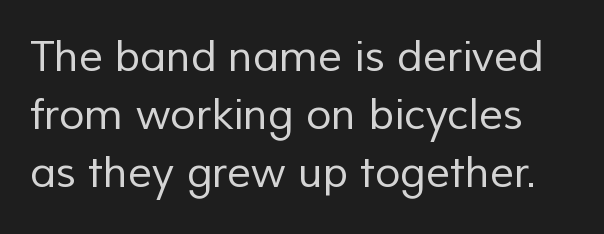
{"serif": "no", "bold": "no", "weight": "regular", "width": "normal", "stroke_contrast": "low", "x_height": "medium", "monospaced": "no", "underline": "no", "line_spacing": "normal", "line_spacing_ratio": 1.38, "letter_spacing": "normal", "letter_spacing_em": 0.0, "glyph_px": 42}
